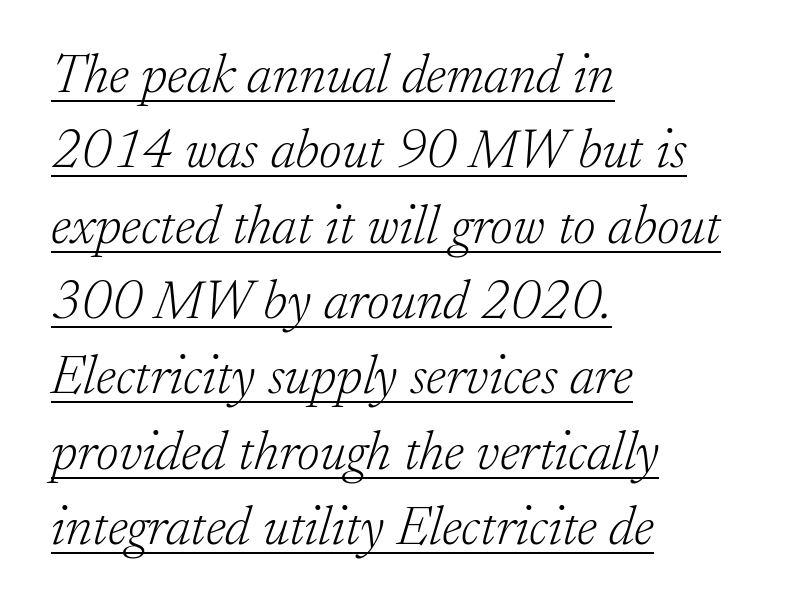
The image shows 55 px light serif type, italic (leaning right); set left-aligned, normal line spacing (1.37x), normal letter spacing, underlined; low stroke contrast and a small x-height.
